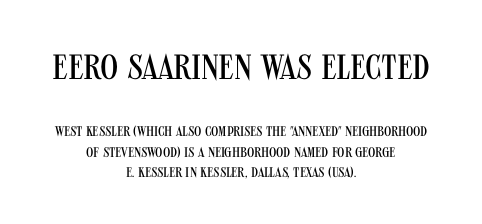
Decoration check: the copy has no underline. Leftover space on each line is divided equally before and after the words. These lines were composed using upright roman letters. Caption: standard tracking, unaltered.
